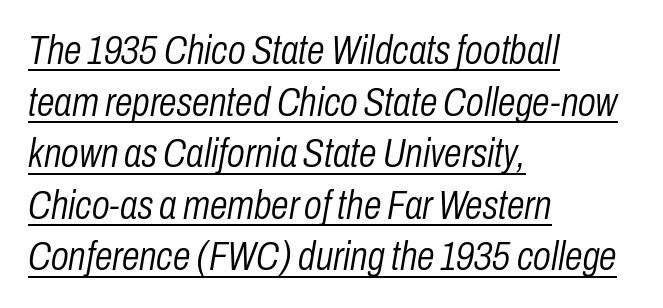
{"italic": "yes", "lean": "right", "slant_degrees": 10, "bold": "no", "weight": "light", "width": "condensed", "stroke_contrast": "low", "x_height": "medium", "monospaced": "no", "underline": "yes", "align": "left", "line_spacing": "normal", "line_spacing_ratio": 1.29, "letter_spacing": "normal", "letter_spacing_em": 0.0, "glyph_px": 40}
